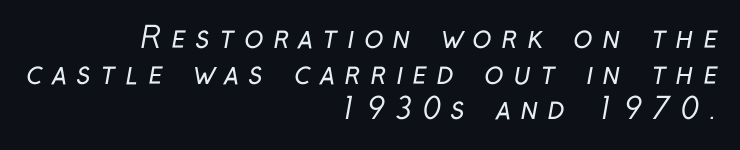
{"serif": "no", "bold": "no", "weight": "regular", "width": "condensed", "stroke_contrast": "low", "x_height": "medium", "monospaced": "no", "underline": "no", "align": "right", "line_spacing_ratio": 1.23, "letter_spacing": "wide", "letter_spacing_em": 0.33, "glyph_px": 29}
